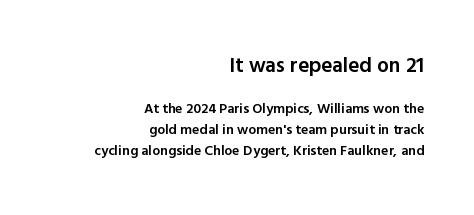
Q: Is the text bold? A: Semi-bold.
Q: Is the text italic (slanted)? A: No, it is upright.
Q: Is the text underlined? A: No.
Q: How is the paragraph aligned? A: Right-aligned.
Q: Is the spacing between letters normal or unusually wide? A: Normal.
Q: Is the spacing between lines tight, normal or loose? A: Normal.
Q: Which block of text is set in a larger size, the first (top) or the second (bottom)? A: The first (top) one.
